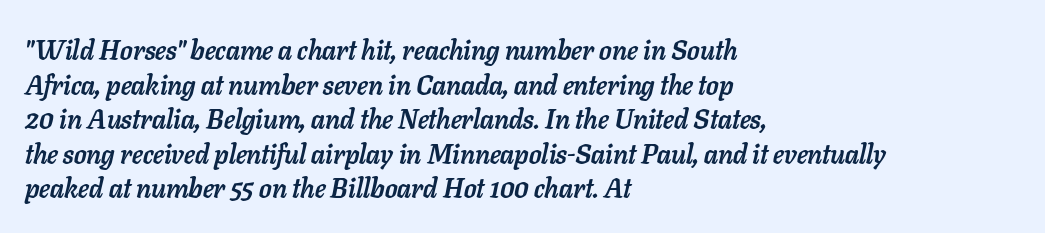
Q: Is the text bold? A: Yes.
Q: Is the text italic (slanted)? A: Yes, it leans right by about 11 degrees.
Q: Is the text underlined? A: No.
Q: How is the paragraph aligned? A: Left-aligned.
Q: Is the spacing between letters normal or unusually wide? A: Normal.
Q: Is the spacing between lines tight, normal or loose? A: Normal.
